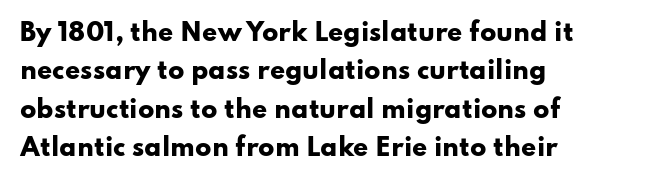
Check the space under the baseline: it is left empty. A classic flush-left, rag-right setting is used for this passage. These lines sit exactly where default settings would place them. Students, note that the glyphs here touch the page at normal intervals. The type sits square on the baseline with zero lean.
